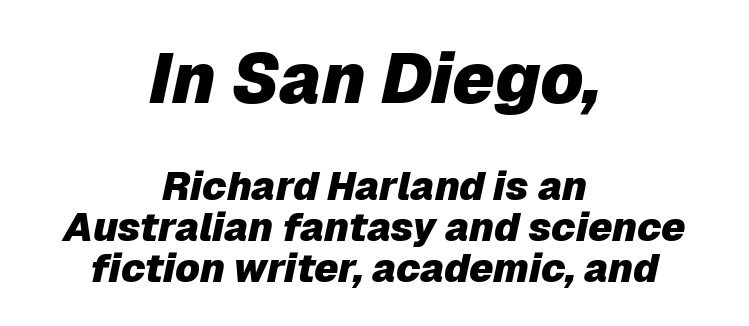
{"italic": "yes", "lean": "right", "slant_degrees": 12, "bold": "yes", "weight": "heavy", "width": "normal", "stroke_contrast": "low", "x_height": "medium", "monospaced": "no", "underline": "no", "align": "center", "line_spacing": "tight", "line_spacing_ratio": 1.02, "letter_spacing": "normal", "letter_spacing_em": 0.0, "larger_block": "first", "size_ratio": 1.75, "glyph_px": 70}
